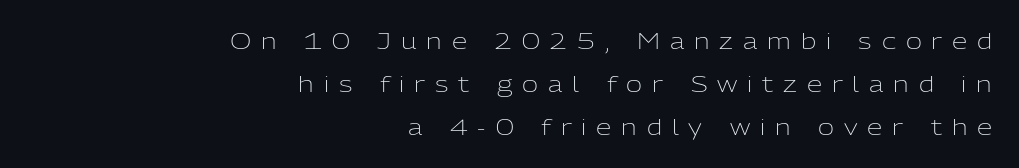
The image shows 22 px text type, upright; set right-aligned, loose line spacing (1.96x), unusually wide letter spacing (+0.45 em), not underlined.
